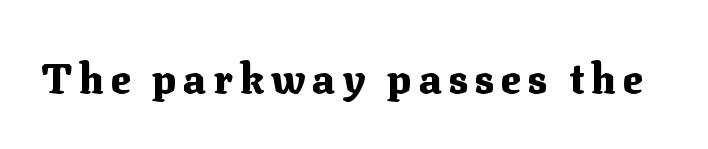
Q: Is the text bold? A: Yes.
Q: Is the text italic (slanted)? A: No, it is upright.
Q: Is the typeface a serif or a sans-serif typeface? A: Serif.
Q: Is the text underlined? A: No.
Q: Width (condensed, normal, or wide)? A: Normal.
Q: Stroke contrast? A: Medium.
Q: x-height? A: Medium.
Q: Monospaced? A: No.
